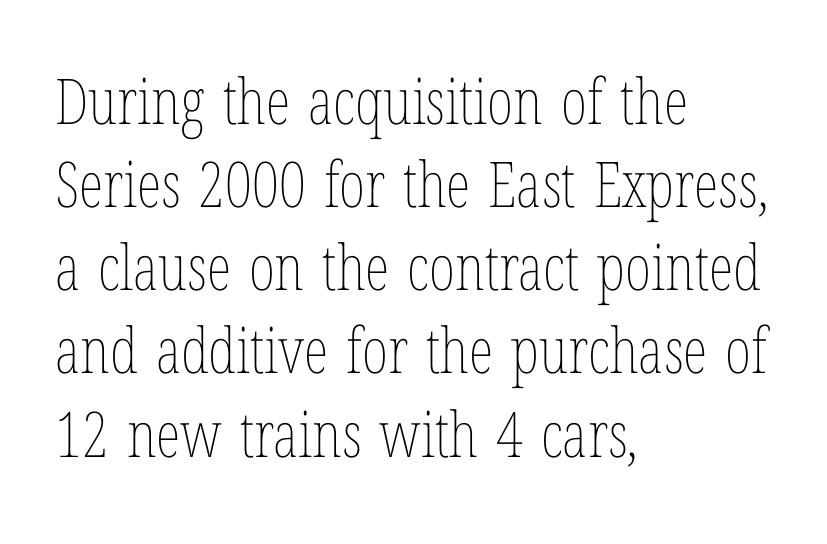
The image shows 63 px thin, condensed type, upright; set left-aligned, normal line spacing (1.32x), normal letter spacing, not underlined; low stroke contrast and a medium x-height.
